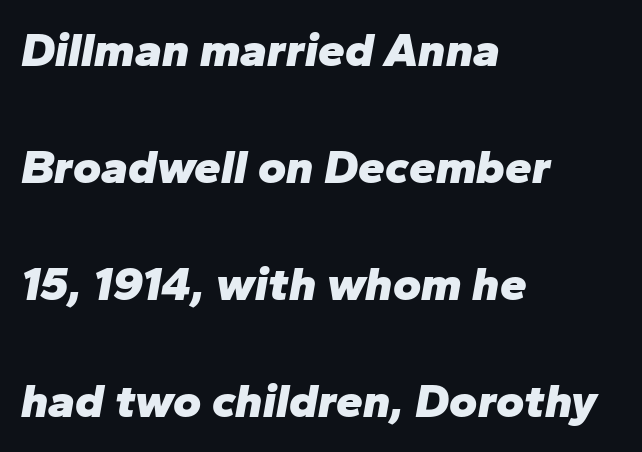
The image shows 48 px heavy type, italic (leaning right); set left-aligned, loose line spacing (2.44x), normal letter spacing, not underlined; low stroke contrast and a medium x-height.
